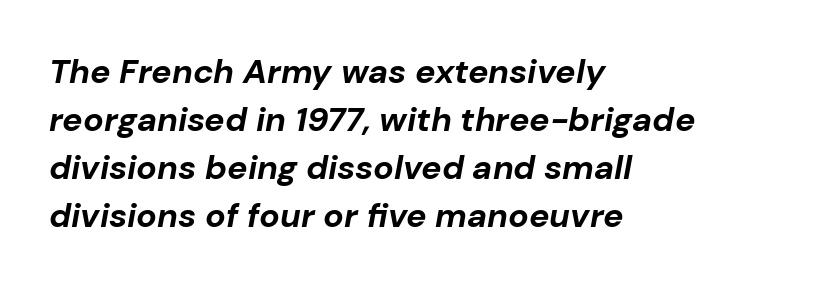
Visually the block forms a straight wall on the left and a jagged coastline on the right. Does the weight exceed regular? Yes, all the way to bold. Observe the ordinary spacing: letters are neighbours, not strangers. The lines sit at an ordinary, default distance from one another. Think of a printed novel: that variable character pitch is what you see here.
